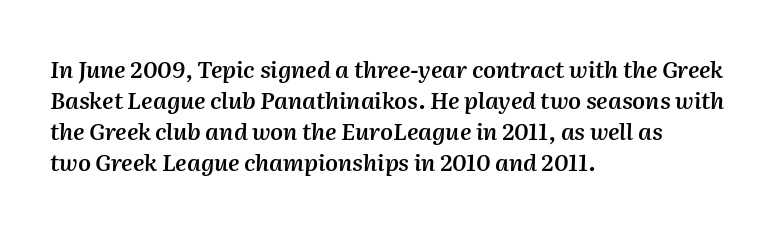
The image shows 23 px text type, italic (leaning right); set left-aligned, normal line spacing (1.35x), normal letter spacing, not underlined.
